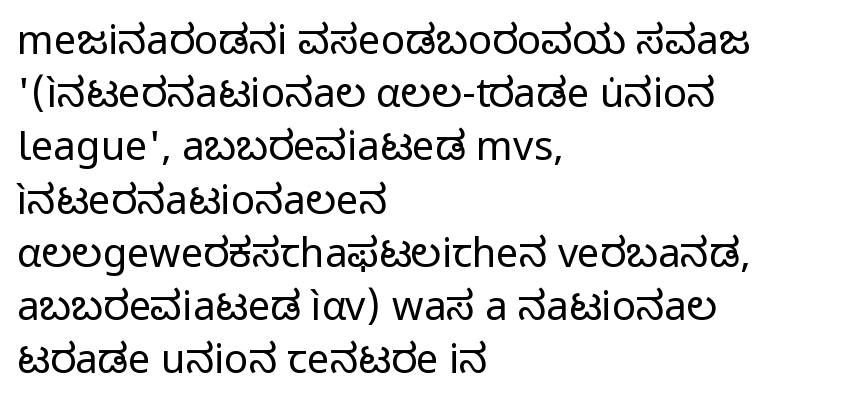
{"serif": "no", "italic": "no", "bold": "no", "weight": "regular", "width": "normal", "stroke_contrast": "low", "x_height": "medium", "monospaced": "no", "underline": "no", "align": "left", "line_spacing": "normal", "line_spacing_ratio": 1.33, "letter_spacing": "normal", "letter_spacing_em": 0.0, "glyph_px": 40}
